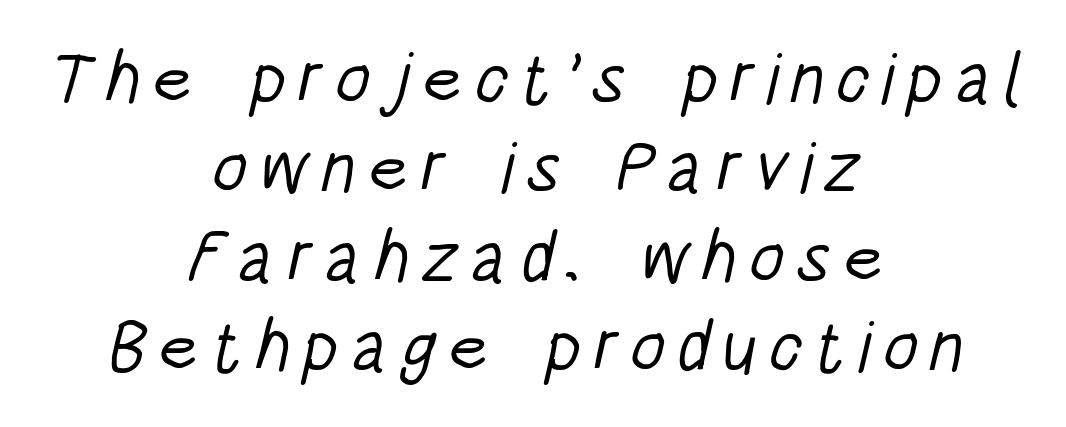
{"serif": "no", "bold": "no", "weight": "light", "width": "condensed", "stroke_contrast": "low", "x_height": "large", "monospaced": "no", "underline": "no", "align": "center", "line_spacing_ratio": 1.24, "glyph_px": 72}
